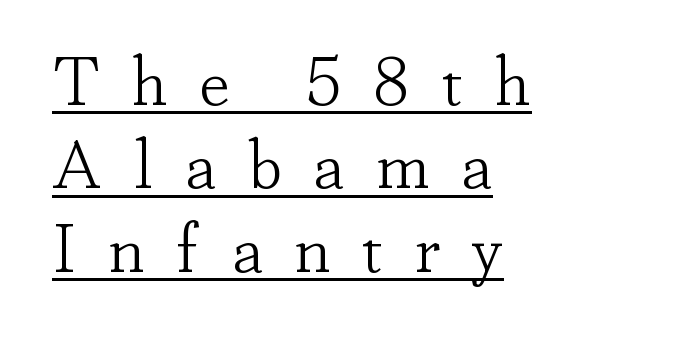
Note the varied advance widths — an 'i' is clearly narrower than an 'm'. This sample carries an underscore along the baseline area. Ascenders rise straight up at ninety degrees. The paragraph has a hard left edge and a soft right edge. Letters have the restrained weight of plain body copy at most. Compared with typical body copy, the letter spacing here is much looser.
